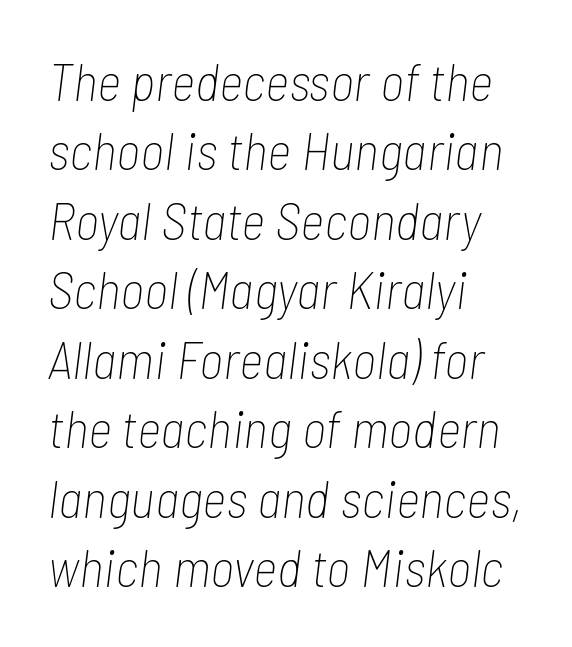
Each letter keeps its own natural width here, so spacing adapts to shape. Does the copy run flush right? No — it runs flush left. The glyphs look as if they've been sheared to an angle. No heavy texture on the line: the type isn't bold. Successive baselines arrive at the customary interval. Glance below the letters and you will spot only blank space.
